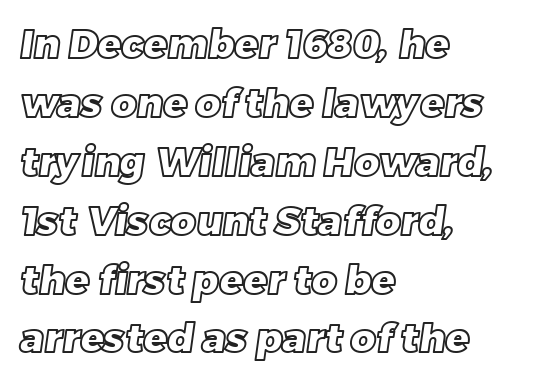
The designer left line spacing at the default. The rendering uses natural spacing where letterforms have individual widths. Short and long lines alike share a common starting point at left. Check under the words: just untouched page. Honestly, the letter spacing is just normal — you wouldn't notice it.
